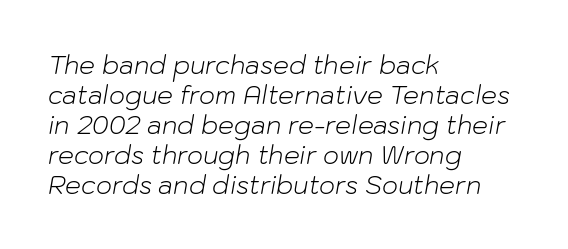
Q: Is the text bold? A: No.
Q: Is the text italic (slanted)? A: Yes, it leans right by about 10 degrees.
Q: Is the text underlined? A: No.
Q: How is the paragraph aligned? A: Left-aligned.
Q: Is the spacing between letters normal or unusually wide? A: Normal.
